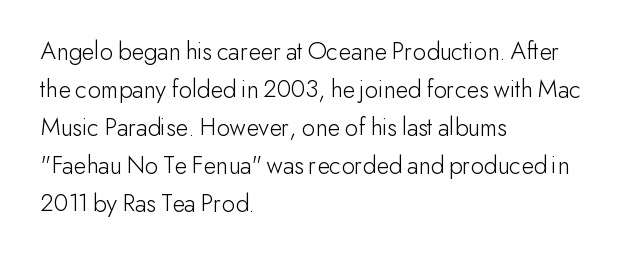
Q: Is the text bold? A: No.
Q: Is the text italic (slanted)? A: No, it is upright.
Q: Is the text underlined? A: No.
Q: How is the paragraph aligned? A: Left-aligned.
Q: Is the spacing between letters normal or unusually wide? A: Normal.
Q: Is the spacing between lines tight, normal or loose? A: Normal.
